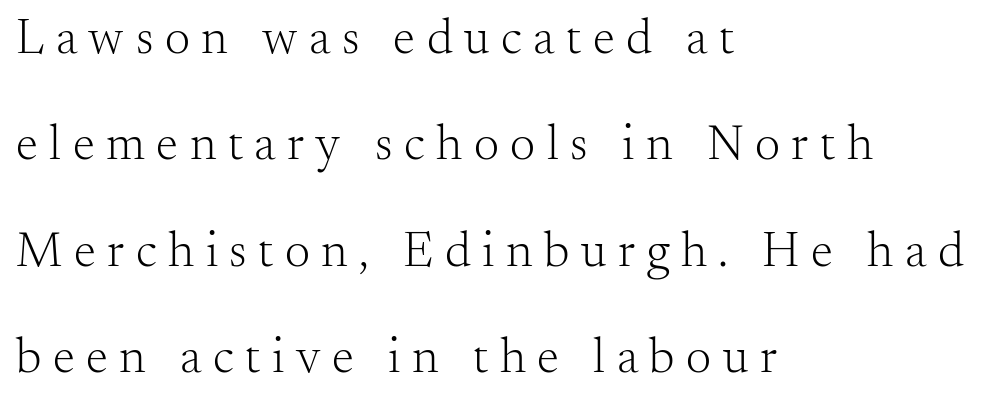
{"serif": "yes", "italic": "no", "bold": "no", "weight": "light", "width": "normal", "stroke_contrast": "medium", "x_height": "small", "monospaced": "no", "underline": "no", "align": "left", "line_spacing": "loose", "line_spacing_ratio": 2.13, "letter_spacing": "wide", "letter_spacing_em": 0.23, "glyph_px": 50}
